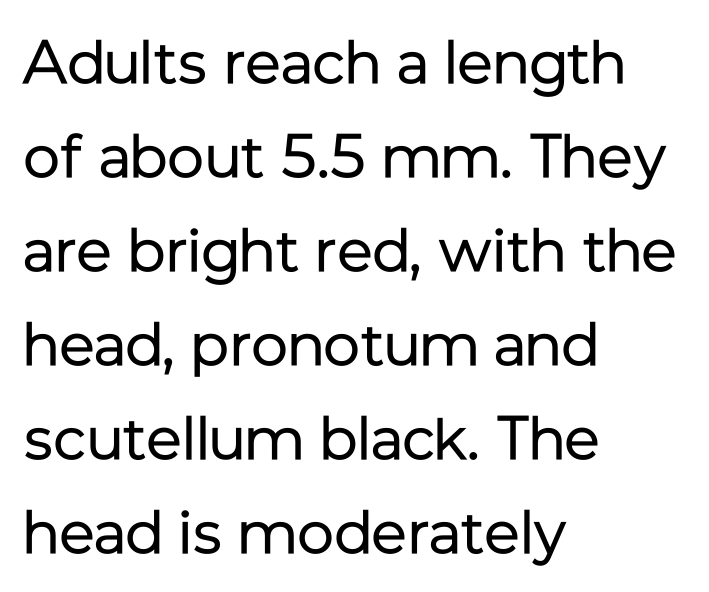
Spacing verdict: proportional, widths tailored to each character. Vertical strokes here are truly vertical. I'd call this a sans setting — the letters go barefoot. A bare baseline throughout the passage.
